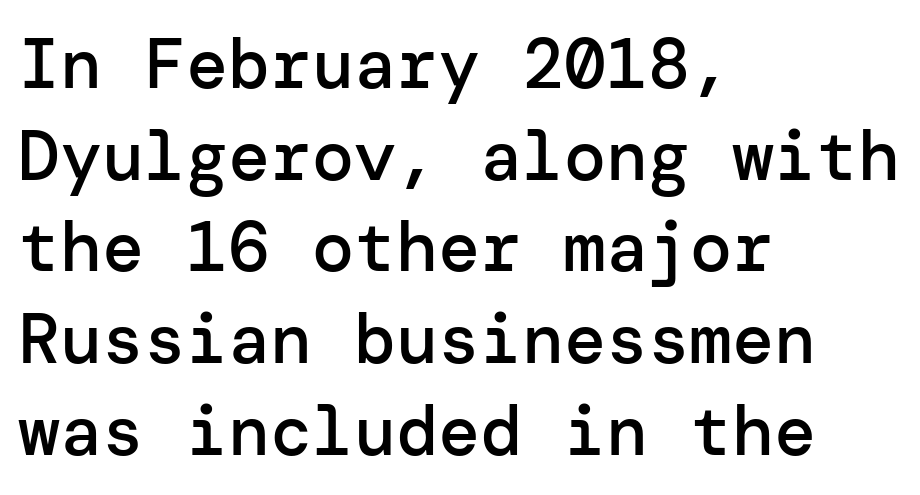
Q: Is the text bold? A: Semi-bold.
Q: Is the text italic (slanted)? A: No, it is upright.
Q: Is the typeface a serif or a sans-serif typeface? A: Sans-serif.
Q: Is the text underlined? A: No.
Q: How is the paragraph aligned? A: Left-aligned.
Q: Is the spacing between letters normal or unusually wide? A: Normal.
Q: Is the spacing between lines tight, normal or loose? A: Normal.
Q: Width (condensed, normal, or wide)? A: Normal.
Q: Stroke contrast? A: Low.
Q: x-height? A: Medium.
